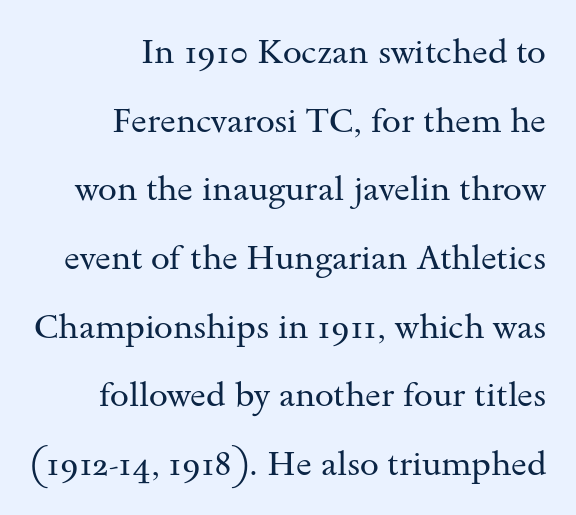
{"serif": "yes", "italic": "no", "bold": "no", "weight": "regular", "width": "wide", "stroke_contrast": "medium", "x_height": "small", "monospaced": "no", "underline": "no", "align": "right", "line_spacing": "loose", "line_spacing_ratio": 2.02, "letter_spacing": "normal", "letter_spacing_em": 0.0, "glyph_px": 34}
